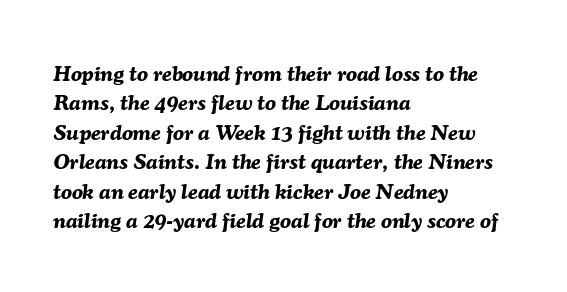
Q: Is the text bold? A: Yes.
Q: Is the text italic (slanted)? A: Yes, it leans right by about 7 degrees.
Q: Is the text underlined? A: No.
Q: How is the paragraph aligned? A: Left-aligned.
Q: Is the spacing between letters normal or unusually wide? A: Normal.
Q: Is the spacing between lines tight, normal or loose? A: Normal.
